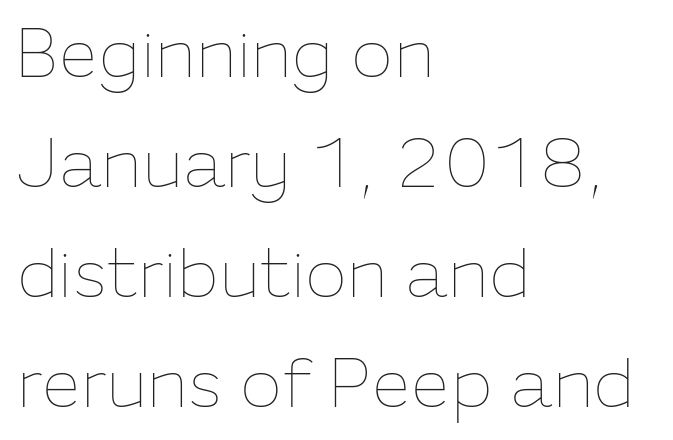
The space beneath each line is pristine and unruled. The gaps between neighbouring characters are ordinary and unremarkable. Each letter keeps its own natural width here, so spacing adapts to shape. Ordinary non-slanted type is in use. Heft: none added — not bold. How would I describe the line gaps? Plain and ordinary.
